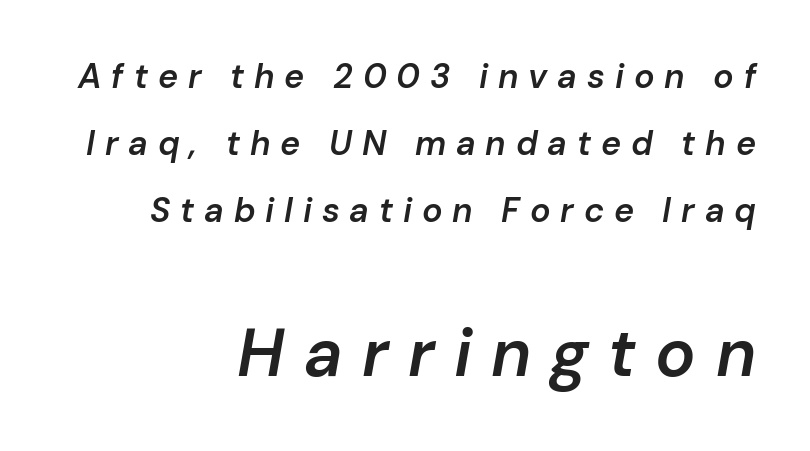
{"italic": "yes", "lean": "right", "slant_degrees": 10, "bold": "semi", "weight": "semibold", "width": "normal", "stroke_contrast": "low", "x_height": "medium", "monospaced": "no", "underline": "no", "align": "right", "line_spacing": "loose", "line_spacing_ratio": 1.97, "letter_spacing": "wide", "letter_spacing_em": 0.29, "larger_block": "second", "size_ratio": 1.97, "glyph_px": 67}
